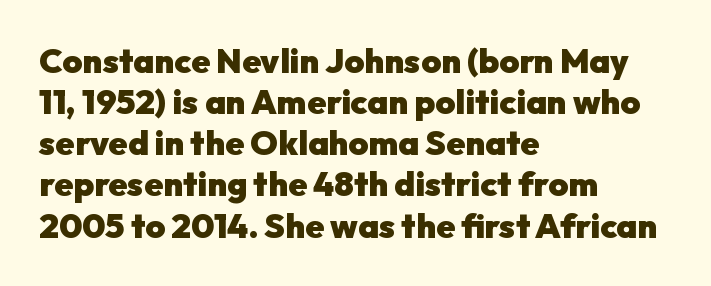
This sample uses a sans-serif face. Words float on clear page, feet unadorned. The face used here is proportionally spaced, like ordinary book or web type. Bold? Absolutely — the strokes are thick and heavy.
